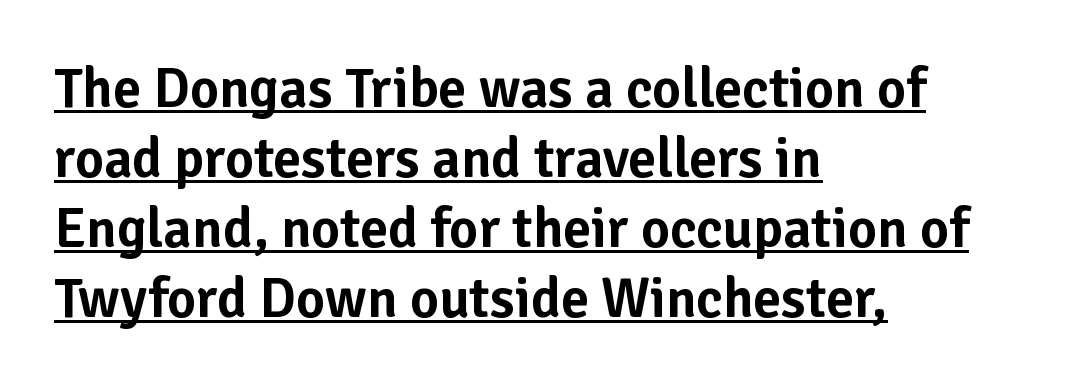
Q: Is the text italic (slanted)? A: No, it is upright.
Q: Is the typeface a serif or a sans-serif typeface? A: Sans-serif.
Q: Is the text underlined? A: Yes.
Q: How is the paragraph aligned? A: Left-aligned.
Q: Is the spacing between letters normal or unusually wide? A: Normal.
Q: Is the spacing between lines tight, normal or loose? A: Normal.
Q: Width (condensed, normal, or wide)? A: Normal.
Q: Stroke contrast? A: Low.
Q: x-height? A: Medium.
Q: Monospaced? A: No.
